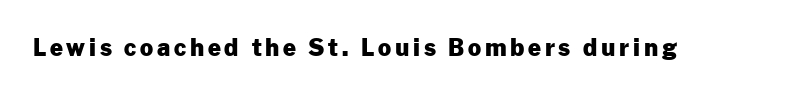
The image shows 23 px bold type, upright; set not underlined.
